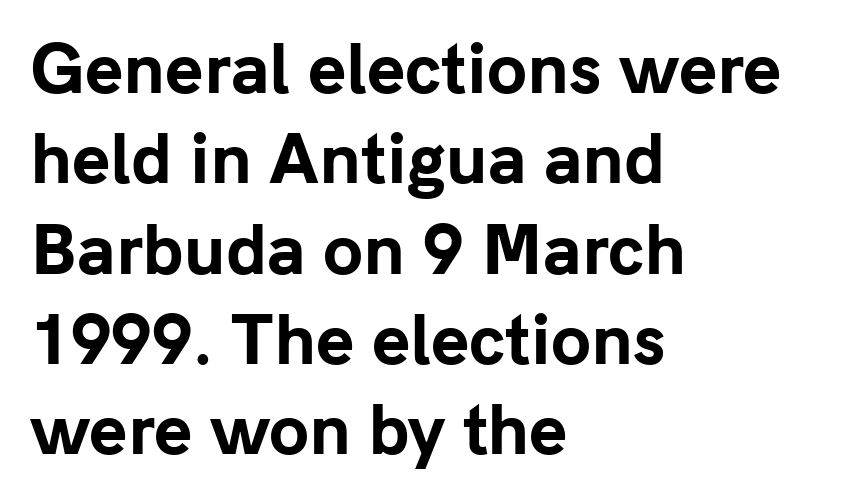
The image shows 65 px bold sans-serif type, upright; set left-aligned, normal line spacing (1.39x), normal letter spacing, not underlined; low stroke contrast and a medium x-height.
